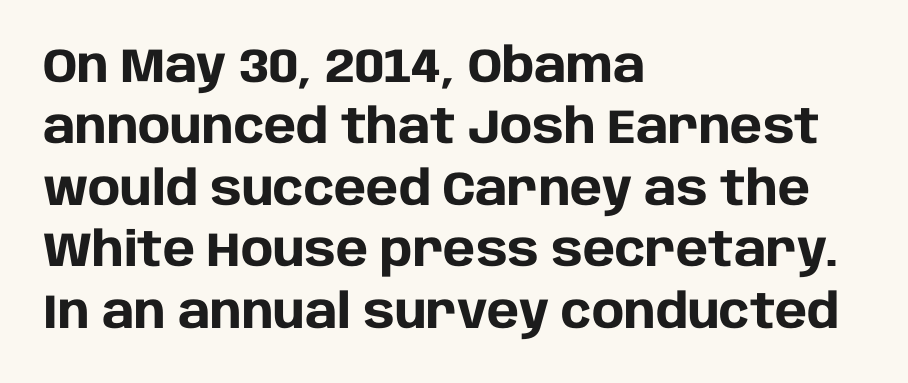
{"serif": "no", "italic": "no", "bold": "yes", "weight": "heavy", "width": "normal", "stroke_contrast": "low", "x_height": "large", "monospaced": "no", "underline": "no", "align": "left", "line_spacing": "normal", "line_spacing_ratio": 1.28, "letter_spacing": "normal", "letter_spacing_em": 0.0, "glyph_px": 48}
